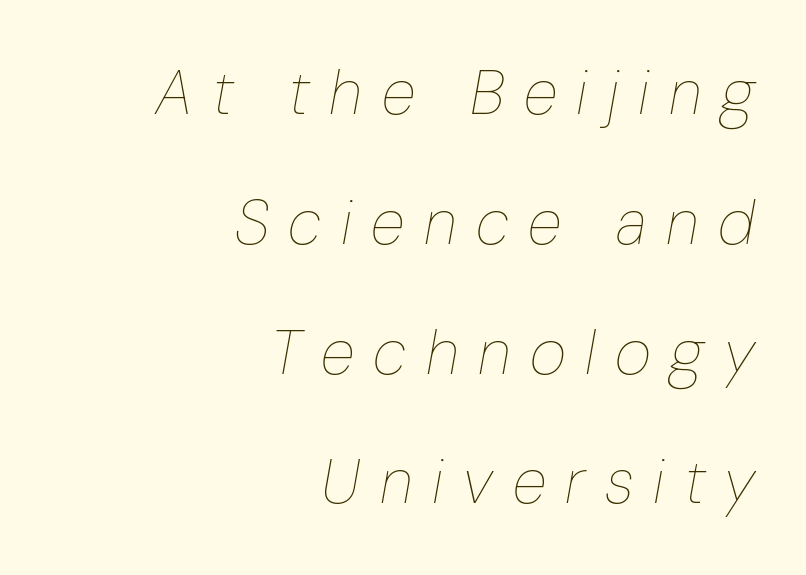
Does extra space separate the letters? Yes, quite a lot of it. Posture: slanted. Has an underline been added? It has not. The cut favours lightness, reaching ordinary text weight at its darkest.
